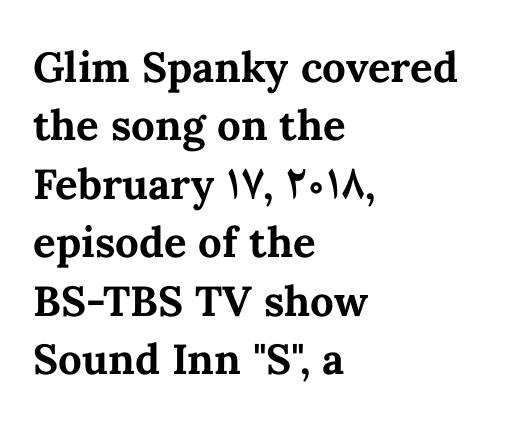
Q: Is the text bold? A: Yes.
Q: Is the text italic (slanted)? A: No, it is upright.
Q: Is the text underlined? A: No.
Q: How is the paragraph aligned? A: Left-aligned.
Q: Is the spacing between letters normal or unusually wide? A: Normal.
Q: Is the spacing between lines tight, normal or loose? A: Normal.
Q: Width (condensed, normal, or wide)? A: Normal.
Q: Stroke contrast? A: Medium.
Q: x-height? A: Medium.
Q: Monospaced? A: No.
